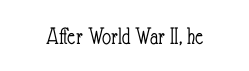
Q: Is the text bold? A: No.
Q: Is the text italic (slanted)? A: No, it is upright.
Q: Is the text underlined? A: No.
Q: Is the spacing between letters normal or unusually wide? A: Normal.
